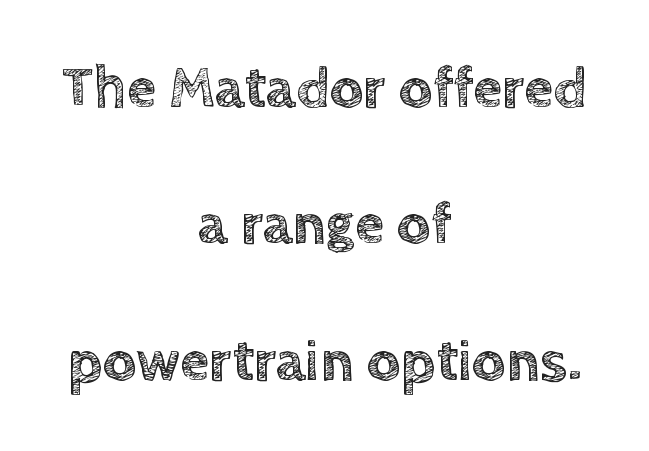
Q: Is the text italic (slanted)? A: No, it is upright.
Q: Is the text underlined? A: No.
Q: How is the paragraph aligned? A: Centered.
Q: Is the spacing between letters normal or unusually wide? A: Normal.
Q: Is the spacing between lines tight, normal or loose? A: Loose.
Q: Width (condensed, normal, or wide)? A: Normal.
Q: x-height? A: Large.
Q: Monospaced? A: No.
